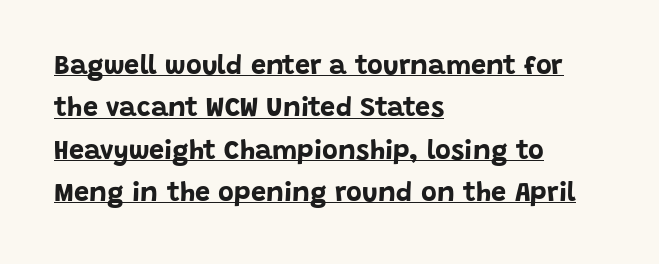
Q: Is the text bold? A: Yes.
Q: Is the text italic (slanted)? A: No, it is upright.
Q: Is the text underlined? A: Yes.
Q: How is the paragraph aligned? A: Left-aligned.
Q: Is the spacing between letters normal or unusually wide? A: Normal.
Q: Is the spacing between lines tight, normal or loose? A: Normal.
